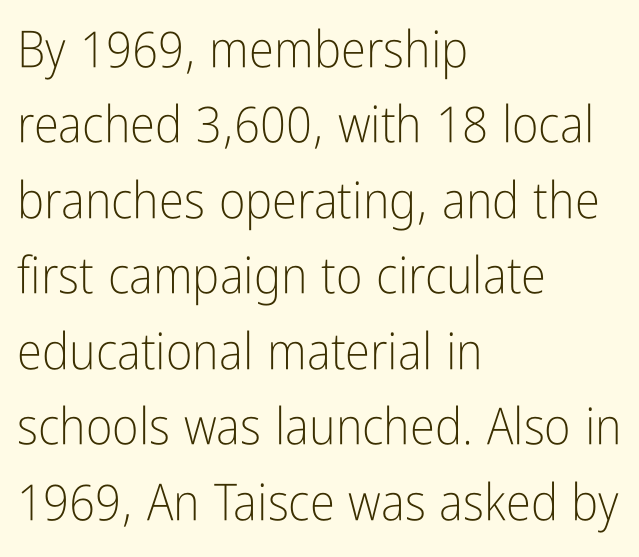
Q: Is the text bold? A: No.
Q: Is the text italic (slanted)? A: No, it is upright.
Q: Is the typeface a serif or a sans-serif typeface? A: Sans-serif.
Q: Is the text underlined? A: No.
Q: How is the paragraph aligned? A: Left-aligned.
Q: Is the spacing between letters normal or unusually wide? A: Normal.
Q: Is the spacing between lines tight, normal or loose? A: Normal.
Q: Width (condensed, normal, or wide)? A: Condensed.
Q: Stroke contrast? A: Low.
Q: x-height? A: Medium.
Q: Monospaced? A: No.
